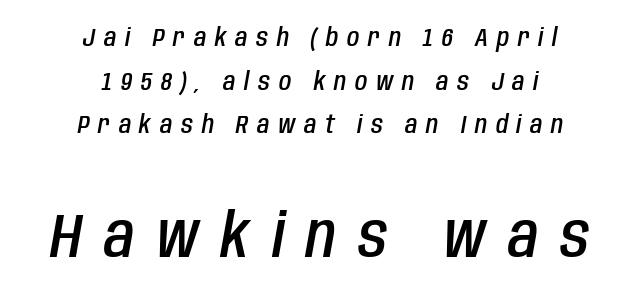
Q: Is the text bold? A: Semi-bold.
Q: Is the text italic (slanted)? A: Yes, it leans right by about 10 degrees.
Q: Is the text underlined? A: No.
Q: How is the paragraph aligned? A: Centered.
Q: Is the spacing between letters normal or unusually wide? A: Unusually wide.
Q: Which block of text is set in a larger size, the first (top) or the second (bottom)? A: The second (bottom) one.
Q: Width (condensed, normal, or wide)? A: Condensed.
Q: Stroke contrast? A: Low.
Q: x-height? A: Large.
Q: Monospaced? A: No.
